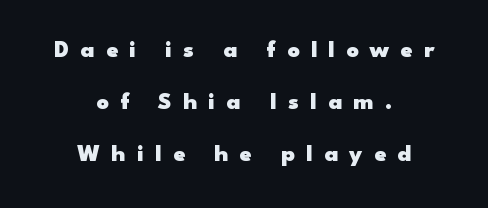
The image shows 24 px bold type, upright; set centered, loose line spacing (2.17x), unusually wide letter spacing (+0.47 em), not underlined.
